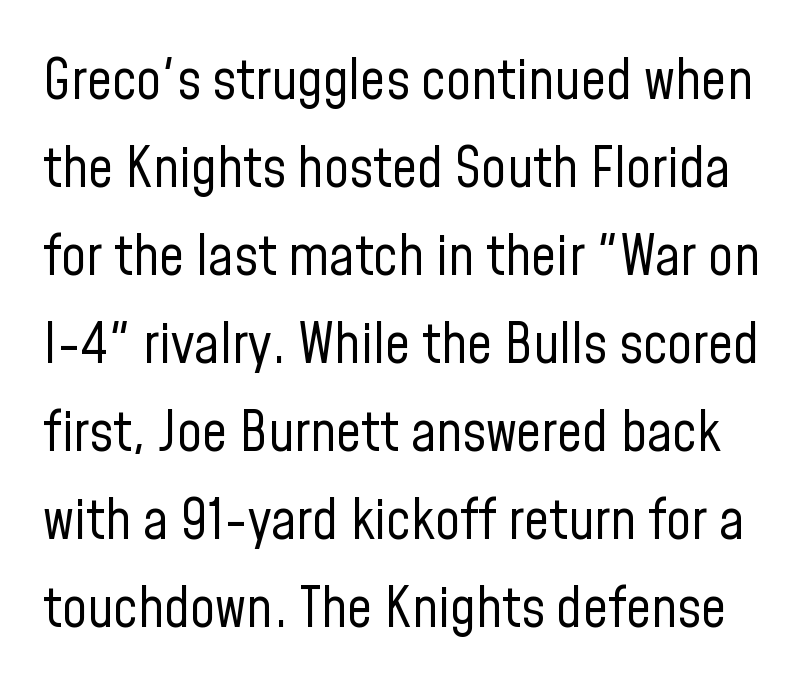
{"serif": "no", "italic": "no", "bold": "no", "weight": "regular", "width": "condensed", "stroke_contrast": "low", "x_height": "medium", "monospaced": "no", "underline": "no", "line_spacing": "normal", "line_spacing_ratio": 1.57, "letter_spacing": "normal", "letter_spacing_em": 0.0, "glyph_px": 56}
